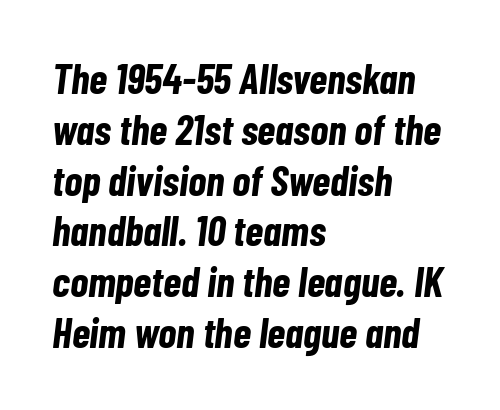
I'd describe the lettering as bold — thick and assertive. The face used here is proportionally spaced, like ordinary book or web type. Nobody touched the tracking dial on this one. Compared with a centered layout, this one pins lines to the left instead.
